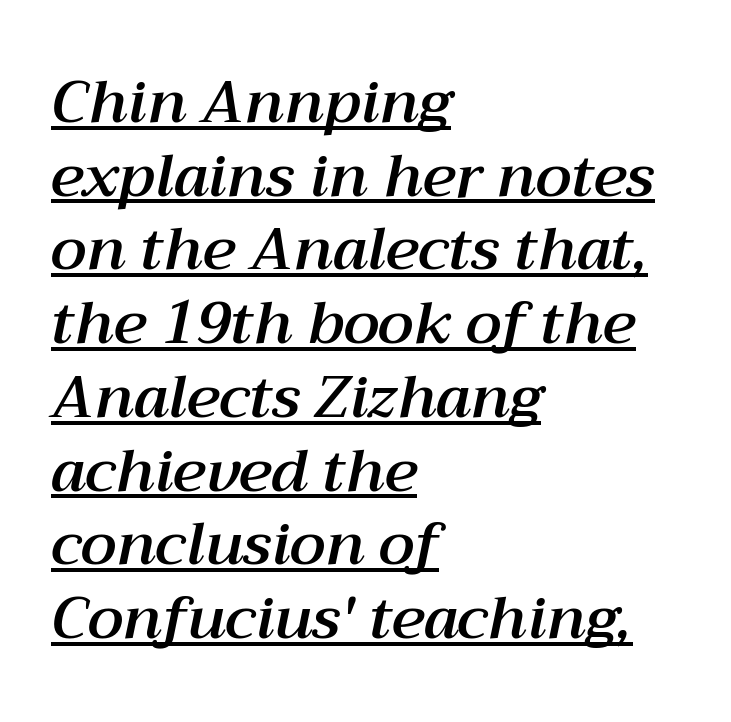
The image shows 59 px text type, italic (leaning right); set left-aligned, normal line spacing (1.25x), normal letter spacing, underlined; medium stroke contrast and a medium x-height.
